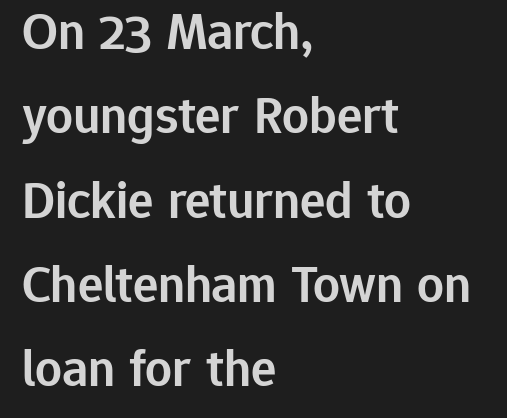
{"serif": "no", "italic": "no", "bold": "semi", "weight": "semibold", "width": "normal", "stroke_contrast": "low", "x_height": "medium", "monospaced": "no", "underline": "no", "align": "left", "line_spacing": "normal", "line_spacing_ratio": 1.59, "letter_spacing": "normal", "letter_spacing_em": 0.0, "glyph_px": 53}
